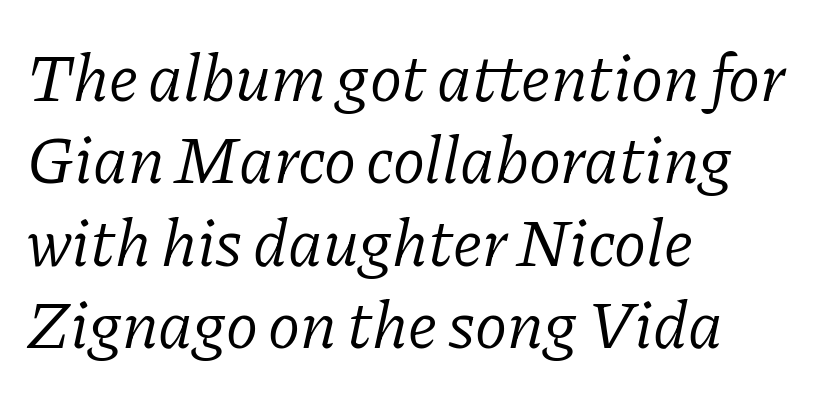
The image shows 67 px light serif type, italic (leaning right); set left-aligned, line spacing 1.23x, normal letter spacing, not underlined; low stroke contrast and a medium x-height.
